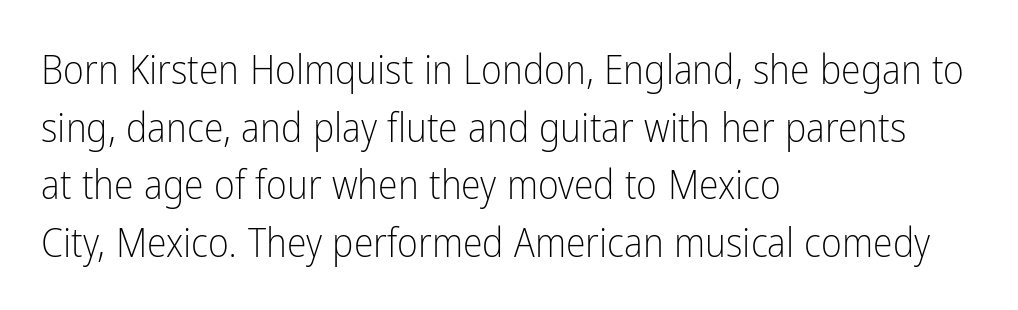
Short and long lines alike share a common starting point at left. One glance says typical: line gaps are just what's usual. Glance below the letters and you will spot only blank space. Posture: vertical. Varying glyph widths throughout — classic text-font behaviour.
